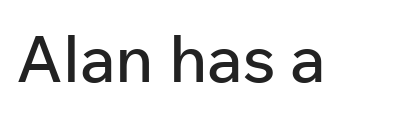
The image shows 65 px sans-serif type, upright; set normal letter spacing, not underlined; low stroke contrast and a medium x-height.
